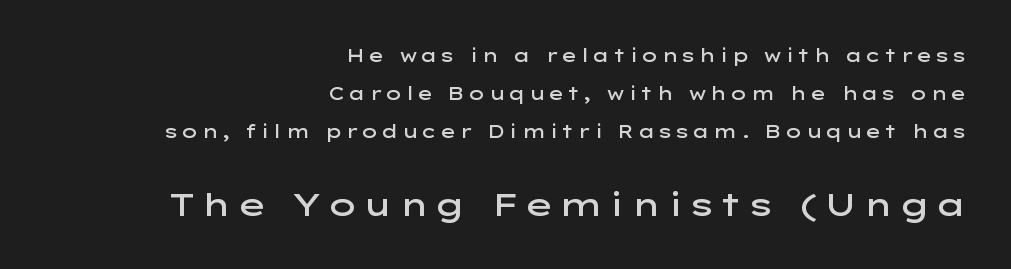
The image shows 32 px semibold, wide sans-serif type, upright; set right-aligned, loose line spacing (2.12x), not underlined; the second (bottom) block is 1.78x larger; low stroke contrast and a medium x-height.
